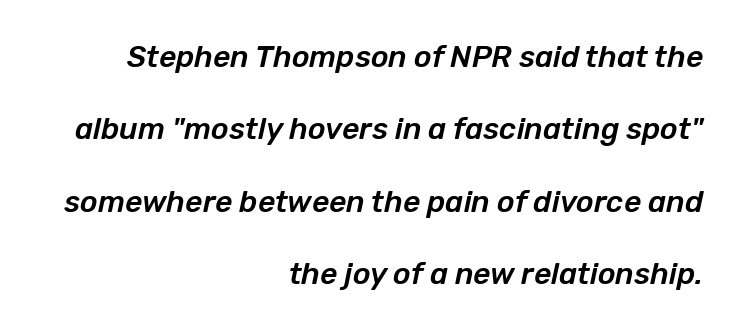
The image shows 30 px text type, italic (leaning right); set right-aligned, loose line spacing (2.41x), normal letter spacing, not underlined; low stroke contrast and a medium x-height.
